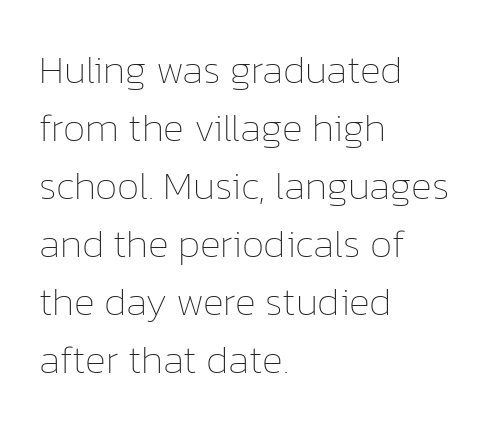
{"italic": "no", "bold": "no", "weight": "thin", "width": "normal", "stroke_contrast": "low", "x_height": "medium", "monospaced": "no", "underline": "no", "align": "left", "line_spacing": "normal", "line_spacing_ratio": 1.45, "letter_spacing": "normal", "letter_spacing_em": 0.0, "glyph_px": 40}
